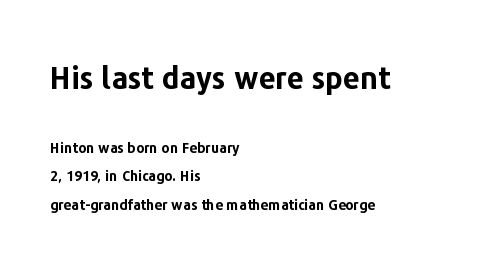
{"serif": "no", "italic": "no", "bold": "yes", "weight": "bold", "width": "normal", "stroke_contrast": "low", "x_height": "medium", "monospaced": "no", "underline": "no", "align": "left", "line_spacing": "loose", "line_spacing_ratio": 2.03, "letter_spacing": "normal", "letter_spacing_em": 0.0, "larger_block": "first", "size_ratio": 2.14, "glyph_px": 30}
